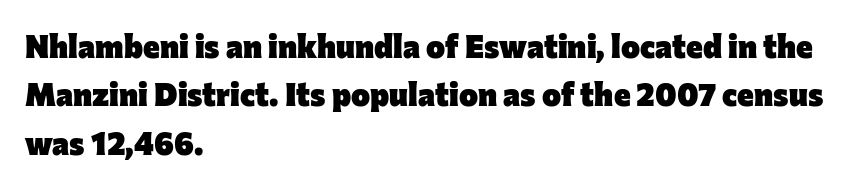
Q: Is the text bold? A: Yes.
Q: Is the text italic (slanted)? A: No, it is upright.
Q: Is the typeface a serif or a sans-serif typeface? A: Sans-serif.
Q: Is the text underlined? A: No.
Q: How is the paragraph aligned? A: Left-aligned.
Q: Is the spacing between letters normal or unusually wide? A: Normal.
Q: Is the spacing between lines tight, normal or loose? A: Normal.
Q: Width (condensed, normal, or wide)? A: Normal.
Q: Stroke contrast? A: Low.
Q: x-height? A: Medium.
Q: Monospaced? A: No.
